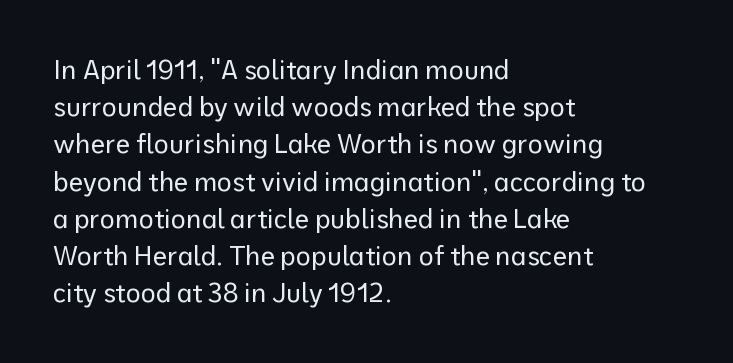
Q: Is the text bold? A: No.
Q: Is the text italic (slanted)? A: No, it is upright.
Q: Is the text underlined? A: No.
Q: How is the paragraph aligned? A: Left-aligned.
Q: Is the spacing between letters normal or unusually wide? A: Normal.
Q: Is the spacing between lines tight, normal or loose? A: Normal.
